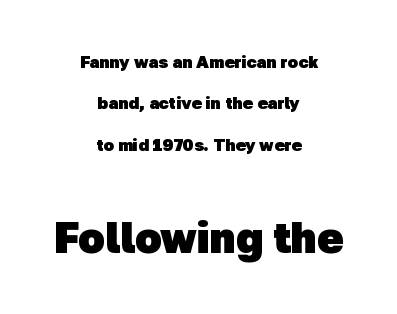
The image shows 43 px heavy sans-serif type; set centered, loose line spacing (2.44x), normal letter spacing, not underlined; the second (bottom) block is 2.53x larger; low stroke contrast and a medium x-height.
